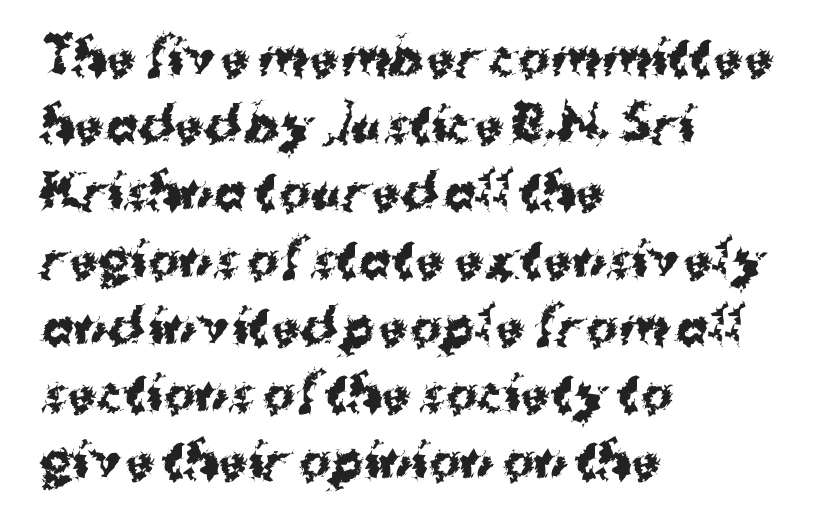
Observe the ordinary spacing: letters are neighbours, not strangers. Proportional: the letters do not fall into vertical columns. Quick note: underline off.
